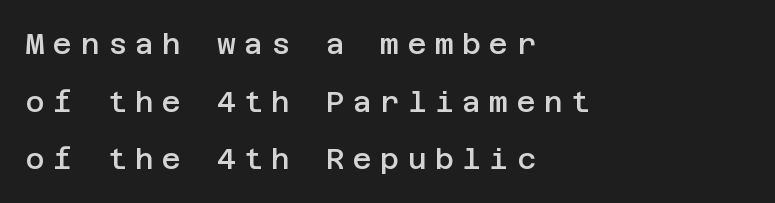
{"serif": "no", "italic": "no", "bold": "semi", "weight": "semibold", "width": "normal", "stroke_contrast": "low", "x_height": "large", "underline": "no", "align": "left", "line_spacing": "loose", "line_spacing_ratio": 1.99, "letter_spacing": "wide", "letter_spacing_em": 0.29, "glyph_px": 29}
